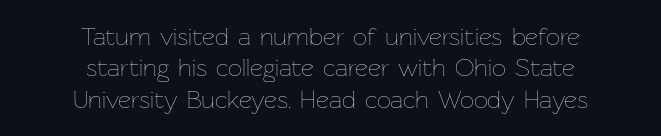
A roman cut, with each character standing at attention. Horizontal bands of white between lines are of average thickness. Underline: absent. The letterforms sit at book weight or below.
